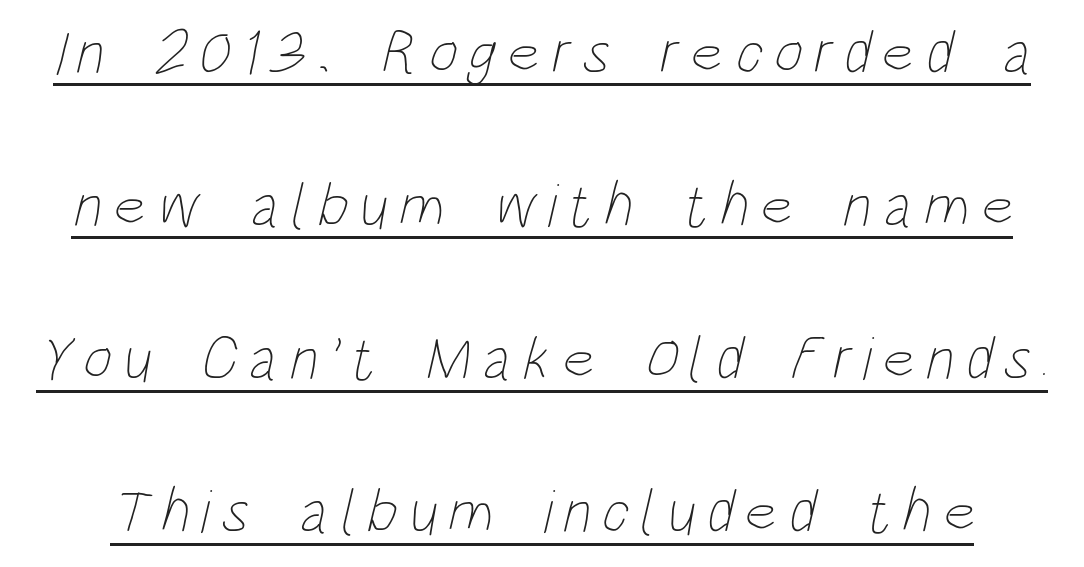
Q: Is the text bold? A: No.
Q: Is the text underlined? A: Yes.
Q: Is the spacing between lines tight, normal or loose? A: Loose.
Q: Width (condensed, normal, or wide)? A: Condensed.
Q: Stroke contrast? A: Low.
Q: x-height? A: Large.
Q: Monospaced? A: No.
